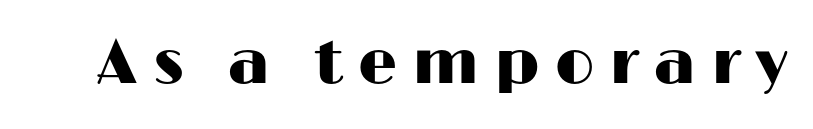
{"serif": "no", "italic": "no", "width": "wide", "stroke_contrast": "high", "x_height": "medium", "monospaced": "no", "underline": "no", "letter_spacing": "wide", "letter_spacing_em": 0.24, "glyph_px": 62}
